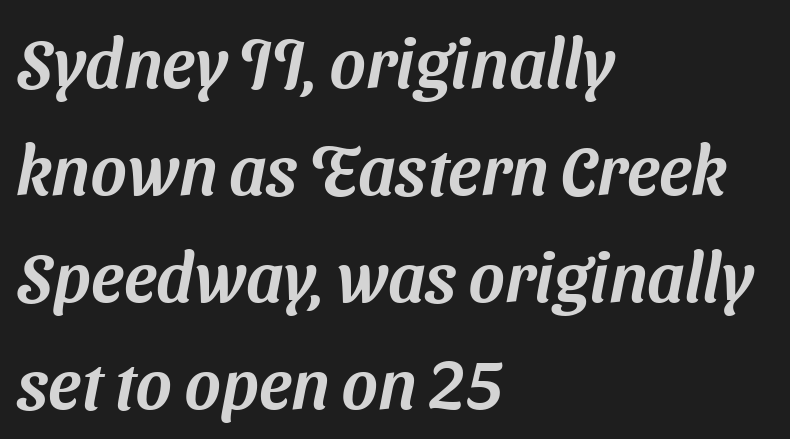
The vertical gap from one line to the next is medium. Examine the stroke ends and you'll find no serifs. The space directly below the letters is spotless. Compared with a centered layout, this one pins lines to the left instead.
